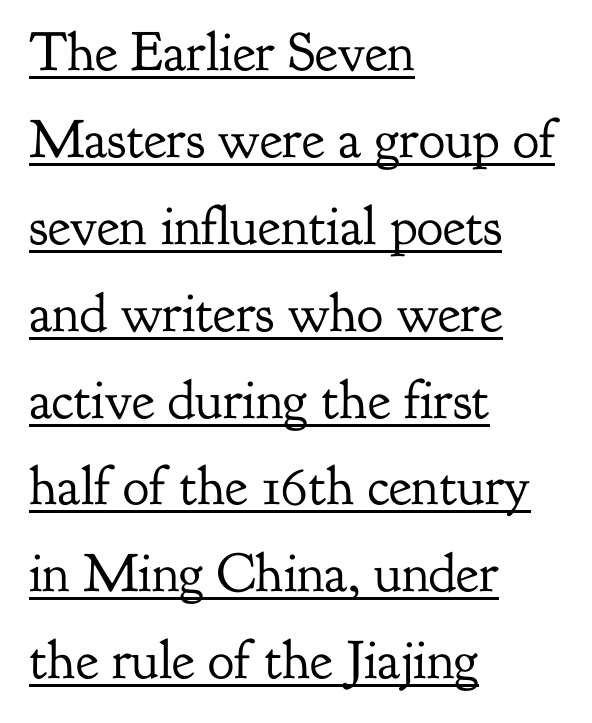
Q: Is the text bold? A: No.
Q: Is the text italic (slanted)? A: No, it is upright.
Q: Is the typeface a serif or a sans-serif typeface? A: Serif.
Q: Is the text underlined? A: Yes.
Q: How is the paragraph aligned? A: Left-aligned.
Q: Is the spacing between letters normal or unusually wide? A: Normal.
Q: Is the spacing between lines tight, normal or loose? A: Normal.
Q: Width (condensed, normal, or wide)? A: Normal.
Q: Stroke contrast? A: Low.
Q: x-height? A: Small.
Q: Monospaced? A: No.
